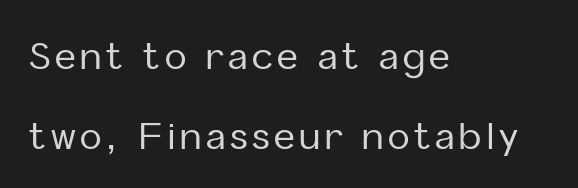
{"serif": "no", "italic": "no", "width": "normal", "stroke_contrast": "low", "x_height": "medium", "monospaced": "no", "underline": "no", "align": "left", "line_spacing": "loose", "line_spacing_ratio": 2.22, "glyph_px": 36}
